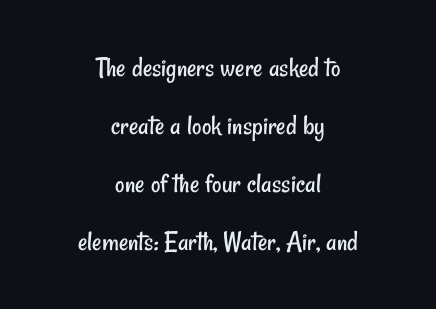
{"serif": "no", "bold": "no", "weight": "regular", "width": "condensed", "stroke_contrast": "low", "x_height": "small", "monospaced": "no", "underline": "no", "align": "center", "line_spacing": "loose", "line_spacing_ratio": 2.0, "letter_spacing": "normal", "letter_spacing_em": 0.0, "glyph_px": 29}
